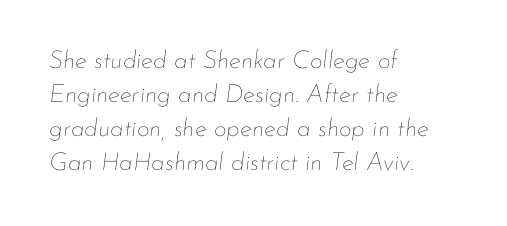
{"italic": "yes", "lean": "right", "slant_degrees": 7, "bold": "no", "underline": "no", "align": "left", "line_spacing": "normal", "line_spacing_ratio": 1.36, "letter_spacing": "normal", "letter_spacing_em": 0.0, "glyph_px": 25}
